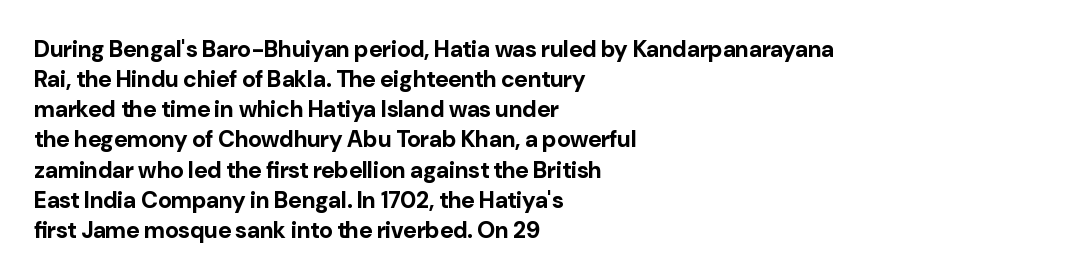
{"italic": "no", "bold": "yes", "underline": "no", "align": "left", "line_spacing": "normal", "line_spacing_ratio": 1.31, "letter_spacing": "normal", "letter_spacing_em": 0.0, "glyph_px": 23}
